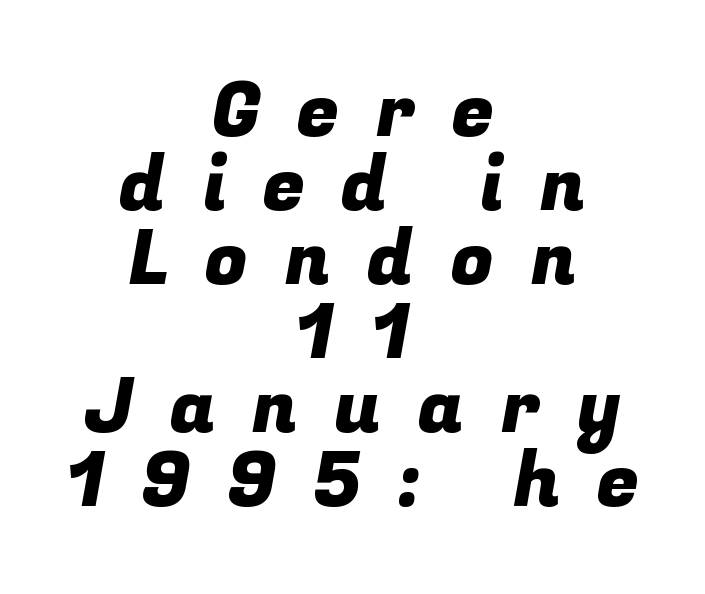
Q: Is the typeface a serif or a sans-serif typeface? A: Sans-serif.
Q: Is the text underlined? A: No.
Q: How is the paragraph aligned? A: Centered.
Q: Is the spacing between letters normal or unusually wide? A: Unusually wide.
Q: Is the spacing between lines tight, normal or loose? A: Tight.
Q: Width (condensed, normal, or wide)? A: Normal.
Q: Stroke contrast? A: Low.
Q: x-height? A: Medium.
Q: Monospaced? A: No.
